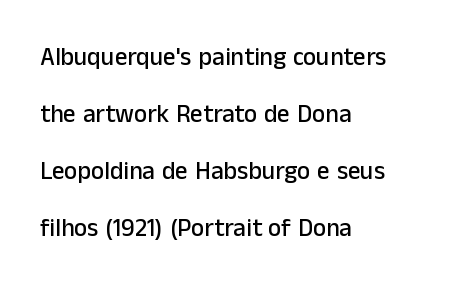
The image shows 25 px text type, upright; set left-aligned, loose line spacing (2.28x), normal letter spacing, not underlined.
